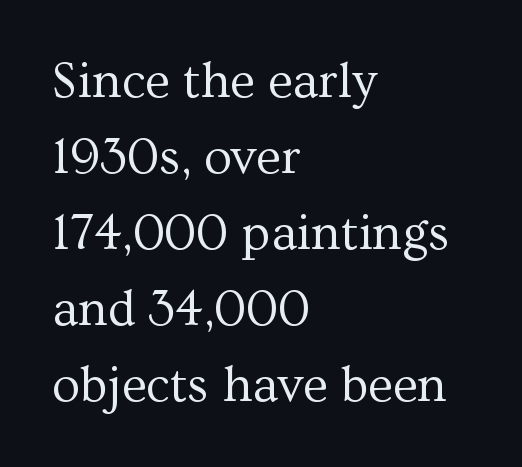
Q: Is the text bold? A: No.
Q: Is the text italic (slanted)? A: No, it is upright.
Q: Is the typeface a serif or a sans-serif typeface? A: Serif.
Q: Is the text underlined? A: No.
Q: How is the paragraph aligned? A: Left-aligned.
Q: Is the spacing between letters normal or unusually wide? A: Normal.
Q: Is the spacing between lines tight, normal or loose? A: Normal.
Q: Width (condensed, normal, or wide)? A: Normal.
Q: Stroke contrast? A: Medium.
Q: x-height? A: Medium.
Q: Monospaced? A: No.
